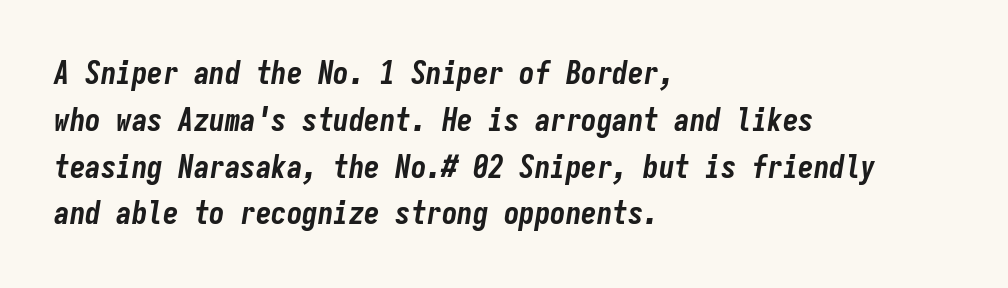
Q: Is the text bold? A: Yes.
Q: Is the text italic (slanted)? A: Yes, it leans right by about 9 degrees.
Q: Is the text underlined? A: No.
Q: How is the paragraph aligned? A: Left-aligned.
Q: Is the spacing between letters normal or unusually wide? A: Normal.
Q: Is the spacing between lines tight, normal or loose? A: Normal.
Q: Width (condensed, normal, or wide)? A: Condensed.
Q: Stroke contrast? A: Low.
Q: x-height? A: Medium.
Q: Monospaced? A: Yes.
